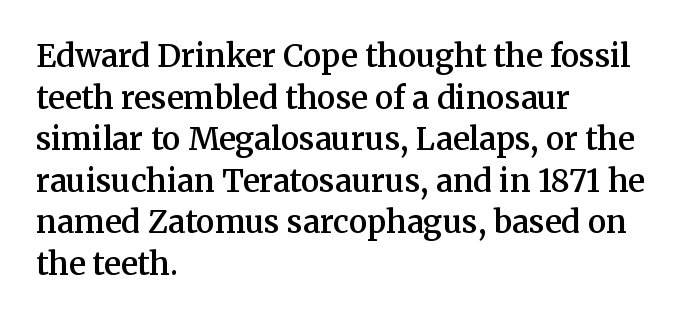
Q: Is the text bold? A: Semi-bold.
Q: Is the text italic (slanted)? A: No, it is upright.
Q: Is the typeface a serif or a sans-serif typeface? A: Serif.
Q: Is the text underlined? A: No.
Q: How is the paragraph aligned? A: Left-aligned.
Q: Is the spacing between letters normal or unusually wide? A: Normal.
Q: Is the spacing between lines tight, normal or loose? A: Normal.
Q: Width (condensed, normal, or wide)? A: Normal.
Q: Stroke contrast? A: Medium.
Q: x-height? A: Medium.
Q: Monospaced? A: No.
